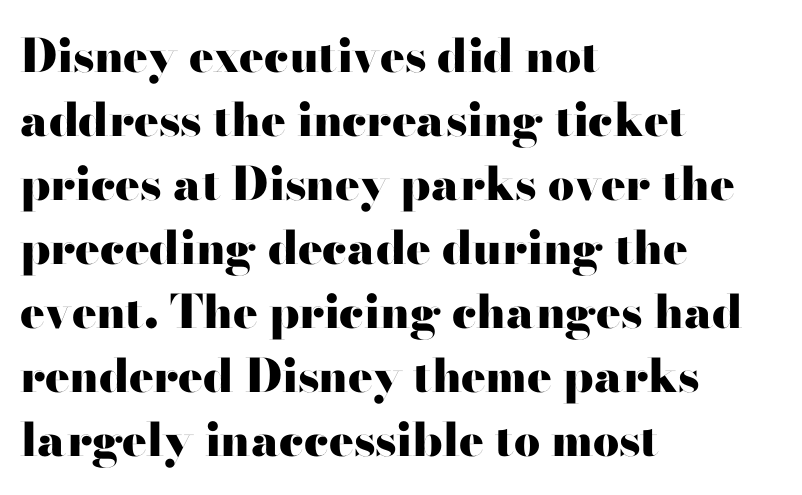
{"serif": "no", "italic": "no", "bold": "yes", "weight": "heavy", "width": "wide", "stroke_contrast": "high", "x_height": "small", "monospaced": "no", "underline": "no", "align": "left", "line_spacing": "normal", "line_spacing_ratio": 1.39, "letter_spacing": "normal", "letter_spacing_em": 0.0, "glyph_px": 46}
